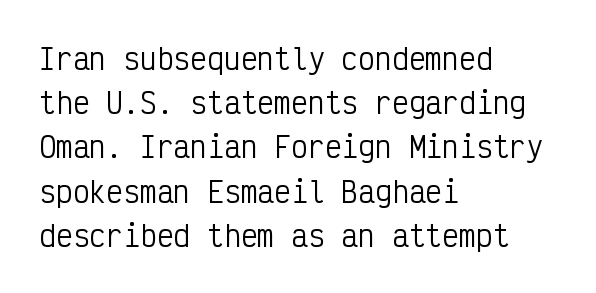
{"serif": "no", "italic": "no", "bold": "no", "weight": "regular", "width": "condensed", "stroke_contrast": "low", "x_height": "medium", "monospaced": "yes", "underline": "no", "align": "left", "line_spacing": "normal", "line_spacing_ratio": 1.58, "letter_spacing": "normal", "letter_spacing_em": 0.0, "glyph_px": 28}
